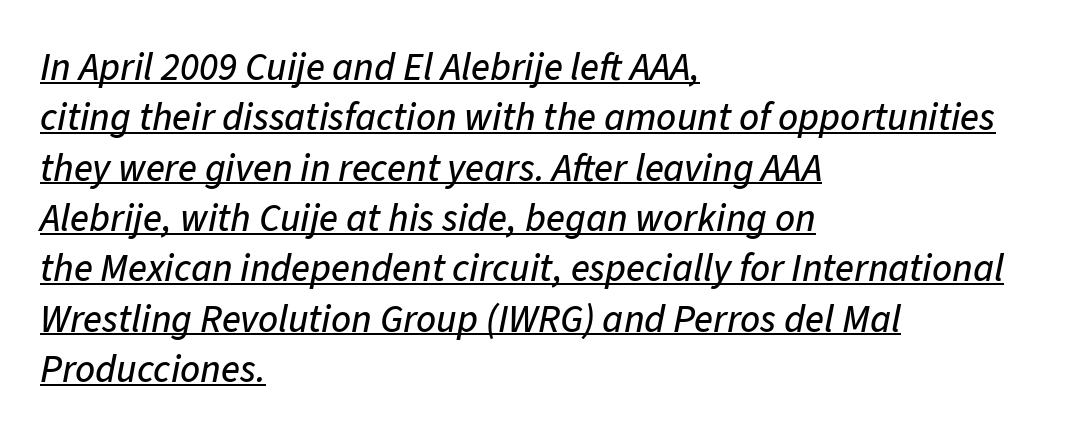
The words here are underlined. Regular leading. These lines are rendered in a variable-pitch font. Each line starts at the same left margin while the right side varies. Slanted lettering throughout. Is the letter spacing exaggerated? No — it looks like the ordinary default.
